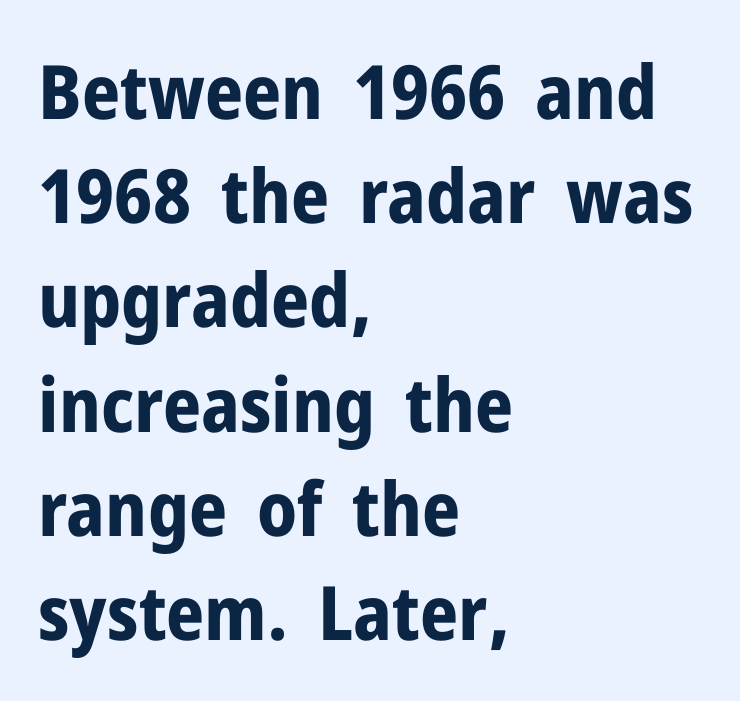
The image shows 75 px bold sans-serif type, upright; set left-aligned, normal line spacing (1.39x), normal letter spacing, not underlined; low stroke contrast and a medium x-height.
